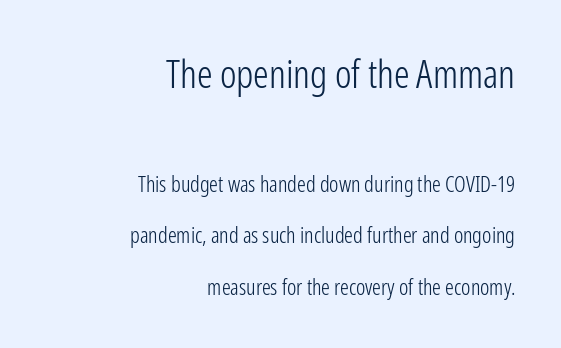
Rendered with straight, roman letterforms. These lines stand farther apart than default settings would place them. Horizontal alignment here is rightward, an uncommon choice for prose. A typesetter would label this face a sans. Weight class: somewhere from thin through regular. Of the two passages, the one on top uses the larger point size.
